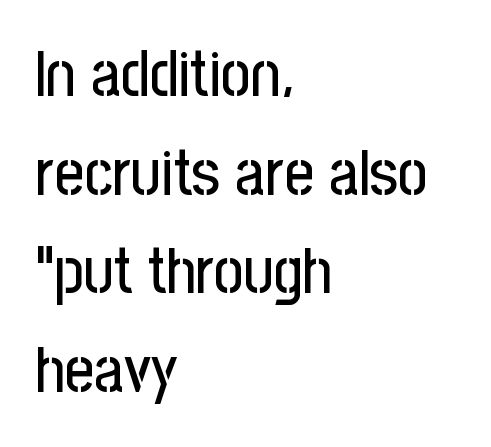
The image shows 64 px condensed sans-serif type, upright; set left-aligned, normal line spacing (1.54x), normal letter spacing, not underlined; low stroke contrast and a medium x-height.
